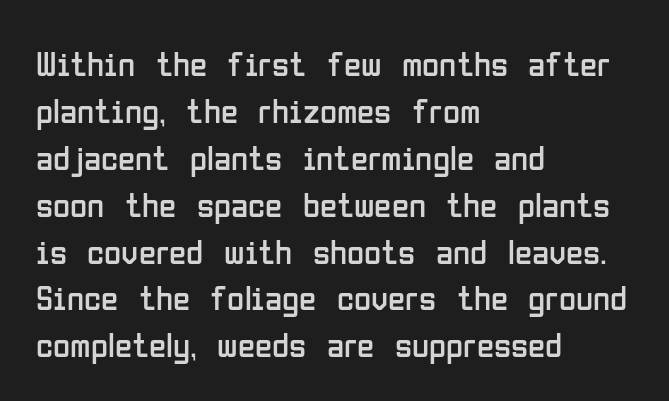
Notice how the passage keeps a crisp vertical edge on the left only. The face used here is proportionally spaced, like ordinary book or web type. Stroke thickness stays within the range of a standard reading face or lighter. Each row of text sits above clean, open space.
